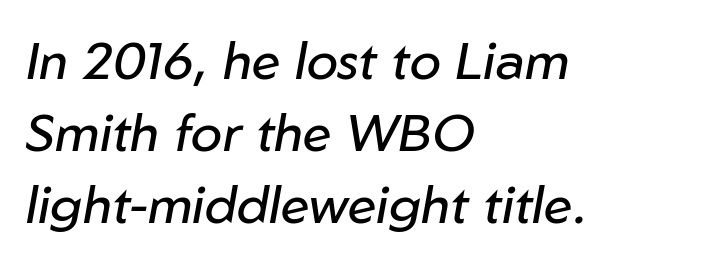
{"italic": "yes", "lean": "right", "slant_degrees": 10, "bold": "no", "weight": "regular", "width": "normal", "stroke_contrast": "low", "x_height": "medium", "monospaced": "no", "underline": "no", "align": "left", "line_spacing": "normal", "line_spacing_ratio": 1.38, "letter_spacing": "normal", "letter_spacing_em": 0.0, "glyph_px": 52}
